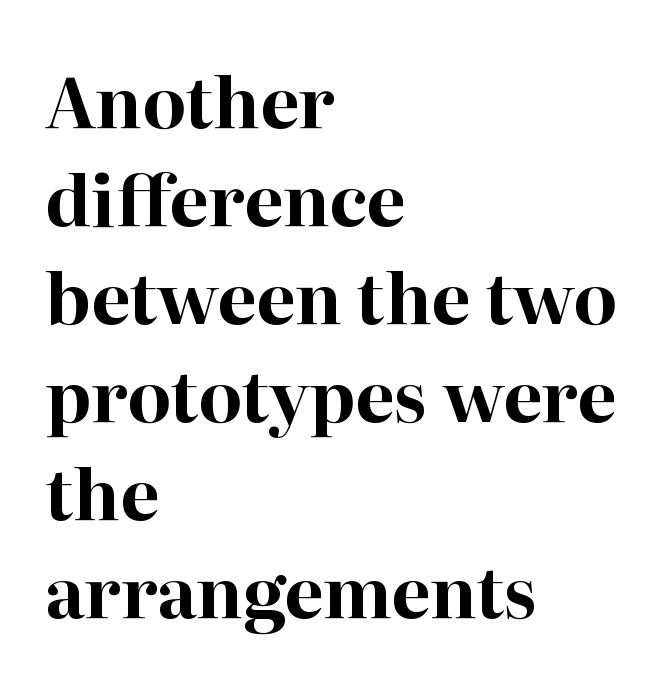
The image shows 70 px bold serif type, upright; set left-aligned, normal line spacing (1.4x), normal letter spacing, not underlined; high stroke contrast and a medium x-height.
